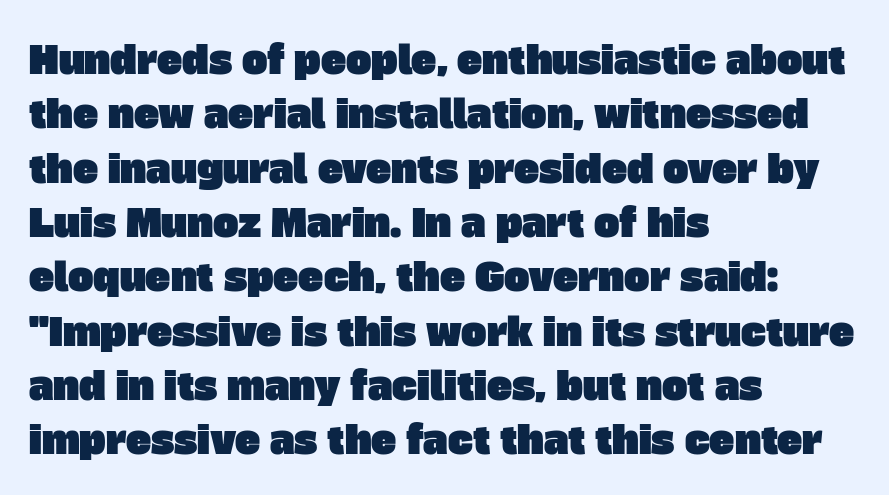
Honestly, the letter spacing is just normal — you wouldn't notice it. The passage is arranged the way most books set body copy — flush left. Font category for this specimen: sans-serif. Character widths vary here, with narrow letters taking less room than wide ones. Just letters on the line, the space beneath them empty.
